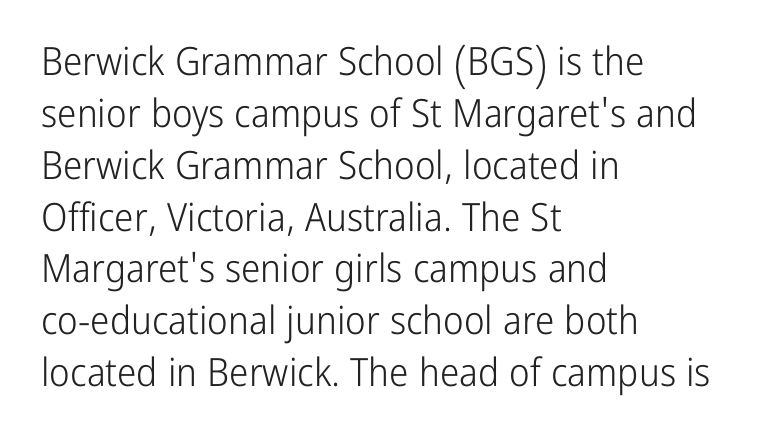
Rendered with straight, roman letterforms. The vertical gap from one line to the next is medium. The ragged edge is on the right, which tells us the setting is flush left. The string is rendered with underlining switched off.
